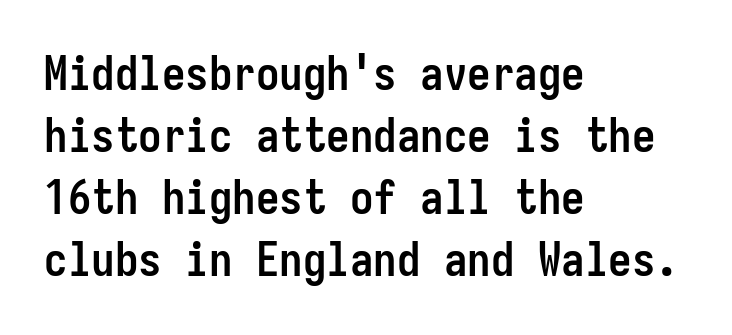
The image shows 47 px semibold, condensed sans-serif type, upright, monospaced; set left-aligned, normal line spacing (1.32x), normal letter spacing, not underlined; low stroke contrast and a medium x-height.
